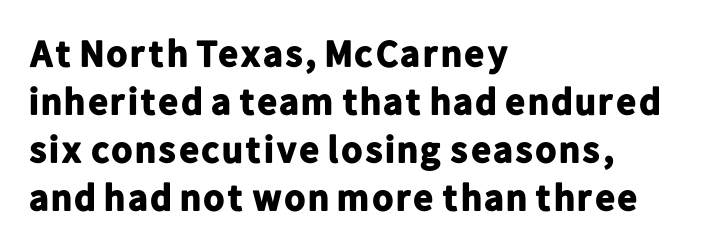
The image shows 38 px bold sans-serif type, upright; set left-aligned, normal line spacing (1.26x), normal letter spacing, not underlined; low stroke contrast and a medium x-height.
